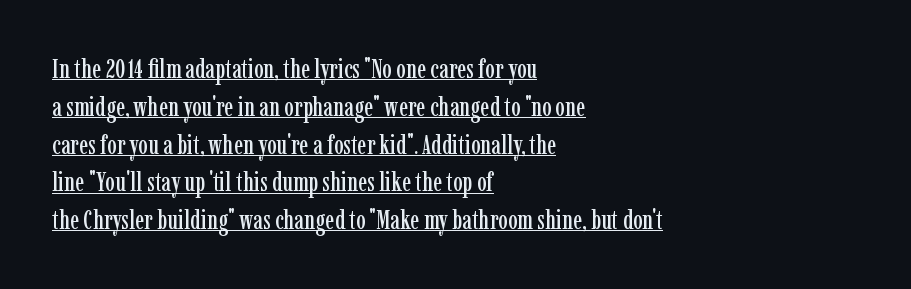
The image shows 27 px text type, upright; set left-aligned, normal line spacing (1.4x), normal letter spacing, underlined.
